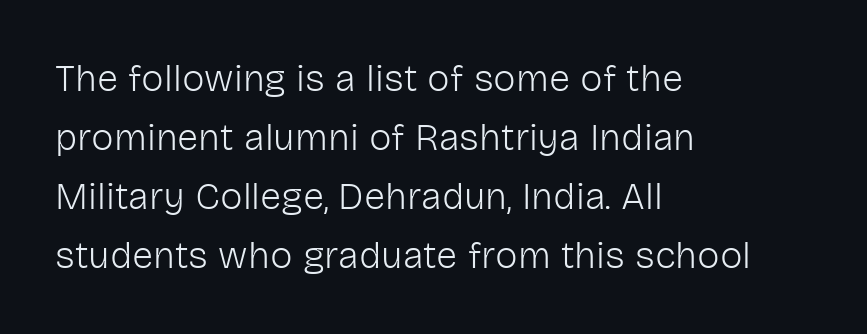
If you drew a ruler down the left edge, every line would touch it. The letters advance in unequal steps, a hallmark of proportional type. Observe the ordinary spacing: letters are neighbours, not strangers. In terms of posture, this sample is upright. Quick note: underline off.
